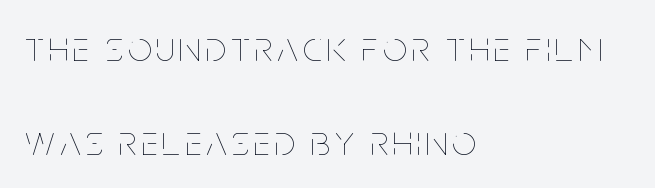
Q: Is the text bold? A: No.
Q: Is the text italic (slanted)? A: No, it is upright.
Q: Is the text underlined? A: No.
Q: How is the paragraph aligned? A: Left-aligned.
Q: Is the spacing between lines tight, normal or loose? A: Loose.
Q: Width (condensed, normal, or wide)? A: Condensed.
Q: Stroke contrast? A: Low.
Q: x-height? A: Large.
Q: Monospaced? A: No.
